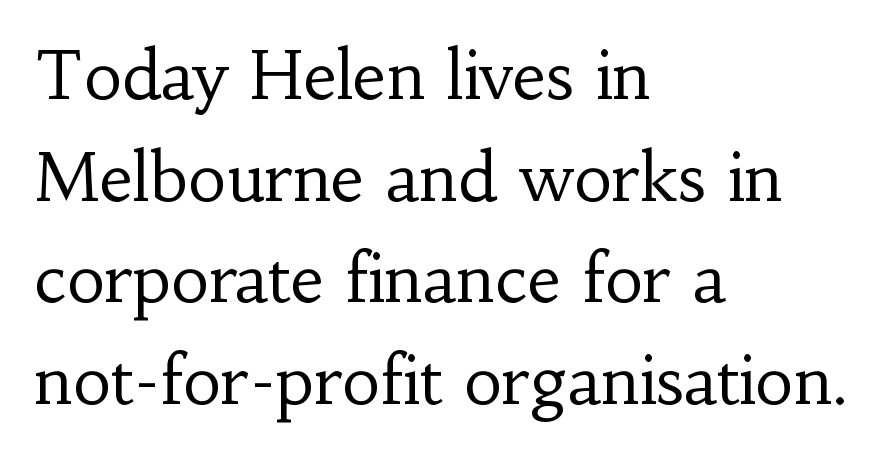
The image shows 66 px regular-weight serif type, upright; set left-aligned, normal line spacing (1.54x), normal letter spacing, not underlined; low stroke contrast and a small x-height.
